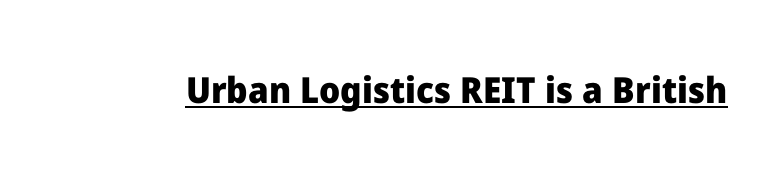
{"serif": "no", "italic": "no", "bold": "yes", "weight": "heavy", "width": "normal", "stroke_contrast": "low", "x_height": "medium", "monospaced": "no", "underline": "yes", "letter_spacing": "normal", "letter_spacing_em": 0.0, "glyph_px": 36}
